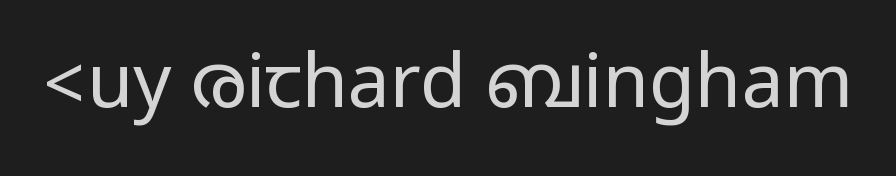
The image shows 75 px regular-weight, condensed sans-serif type, upright; set normal letter spacing, not underlined; low stroke contrast.
